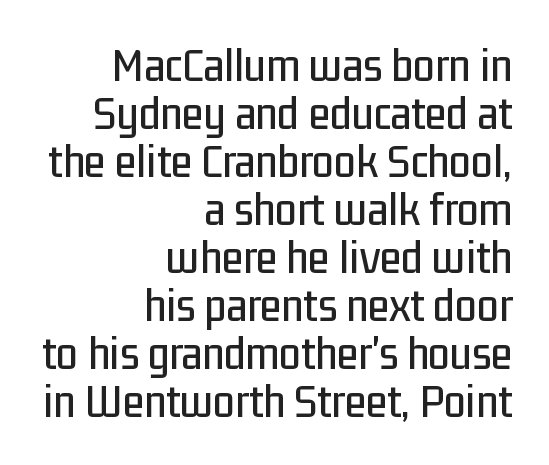
Q: Is the text italic (slanted)? A: No, it is upright.
Q: Is the typeface a serif or a sans-serif typeface? A: Sans-serif.
Q: Is the text underlined? A: No.
Q: How is the paragraph aligned? A: Right-aligned.
Q: Is the spacing between letters normal or unusually wide? A: Normal.
Q: Is the spacing between lines tight, normal or loose? A: Tight.
Q: Width (condensed, normal, or wide)? A: Condensed.
Q: Stroke contrast? A: Low.
Q: x-height? A: Medium.
Q: Monospaced? A: No.
